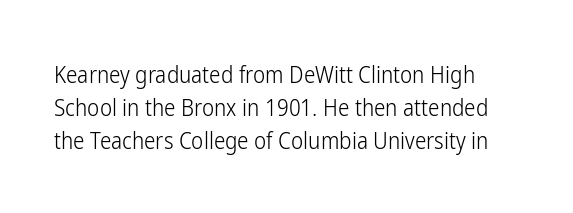
The gap between lines stays unmarked. Heft: none added — not bold. This rendering leaves character spacing at its baseline value. Do the letters lean? They stand straight. The rendering uses a moderate line-height, typical for paragraphs.
